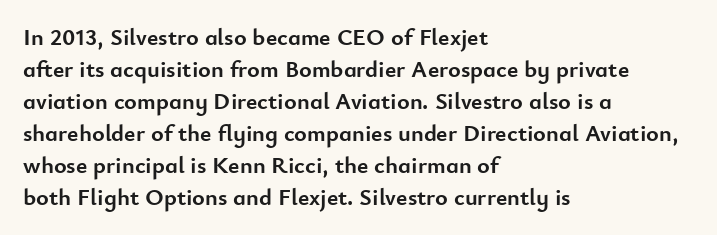
Q: Is the text bold? A: Yes.
Q: Is the text italic (slanted)? A: No, it is upright.
Q: Is the text underlined? A: No.
Q: How is the paragraph aligned? A: Left-aligned.
Q: Is the spacing between letters normal or unusually wide? A: Normal.
Q: Is the spacing between lines tight, normal or loose? A: Normal.
